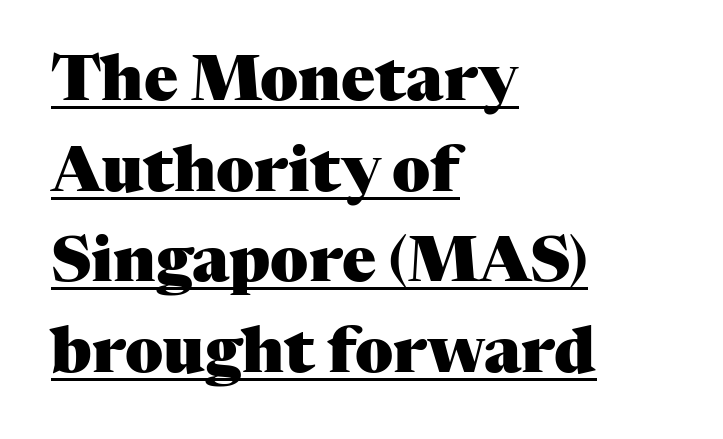
{"serif": "yes", "italic": "no", "bold": "yes", "weight": "heavy", "width": "normal", "stroke_contrast": "medium", "x_height": "medium", "monospaced": "no", "underline": "yes", "align": "left", "line_spacing": "normal", "line_spacing_ratio": 1.44, "letter_spacing": "normal", "letter_spacing_em": 0.0, "glyph_px": 63}
